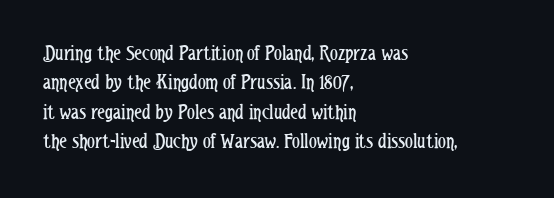
Q: Is the text bold? A: No.
Q: Is the text italic (slanted)? A: No, it is upright.
Q: Is the text underlined? A: No.
Q: How is the paragraph aligned? A: Left-aligned.
Q: Is the spacing between letters normal or unusually wide? A: Normal.
Q: Is the spacing between lines tight, normal or loose? A: Normal.
